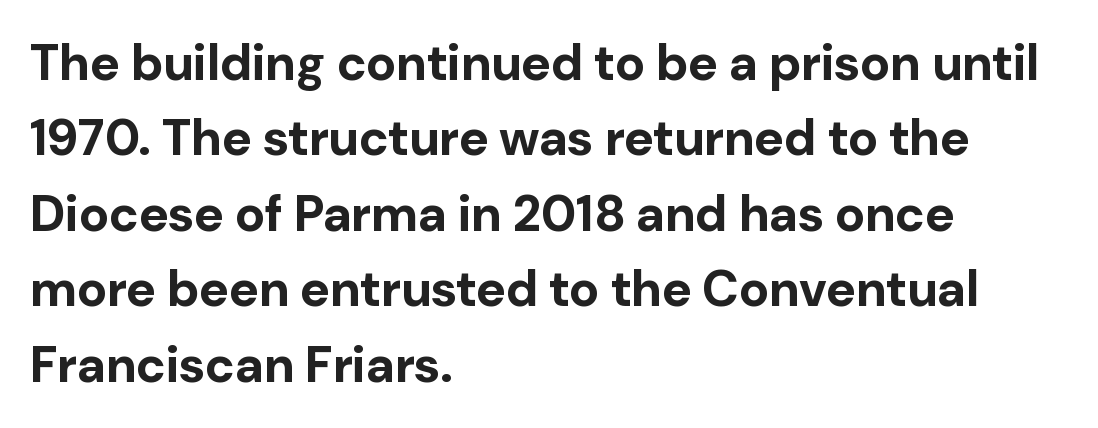
The image shows 50 px bold sans-serif type, upright; set left-aligned, normal line spacing (1.51x), normal letter spacing, not underlined; low stroke contrast and a medium x-height.
